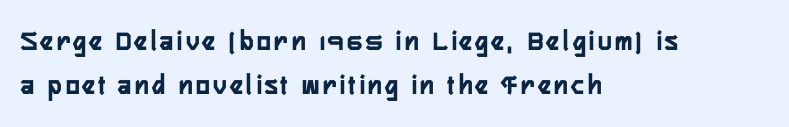
In terms of leading, this rendering sits right in the middle. The letters advance in unequal steps, a hallmark of proportional type. This rendering employs a face without finishing strokes, i.e., a sans-serif. Underline: absent. The lines are quadded left. Rendered with straight, roman letterforms.
